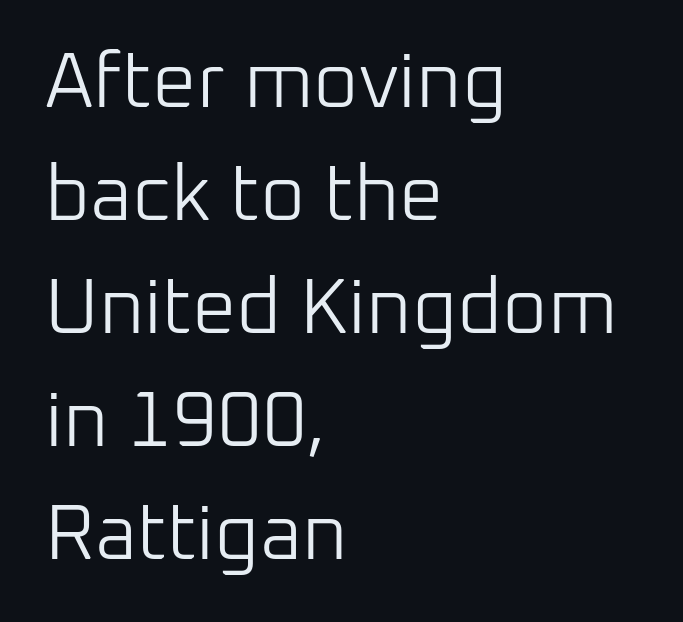
The image shows 78 px light sans-serif type, upright; set left-aligned, normal line spacing (1.45x), normal letter spacing, not underlined; low stroke contrast and a medium x-height.
